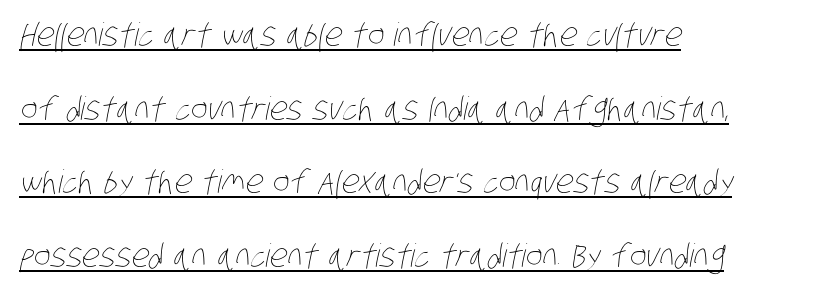
The image shows 32 px thin, condensed type; set left-aligned, loose line spacing (2.3x), normal letter spacing, underlined; low stroke contrast and a large x-height.
